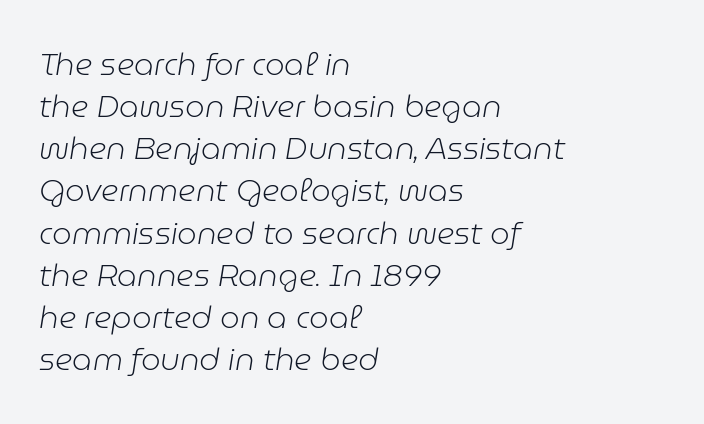
Here the designer chose a conventional face with non-uniform glyph widths. A typesetter would call this leading conventional body-copy spacing. Glyph-to-glyph distance matches everyday printed text. Check the space under the baseline: it is left empty. Weight: regular or lighter.
